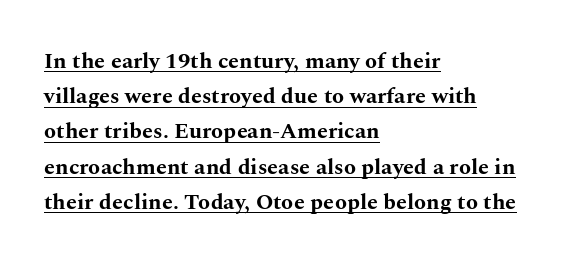
The image shows 22 px bold type, upright; set left-aligned, normal line spacing (1.6x), normal letter spacing, underlined.
